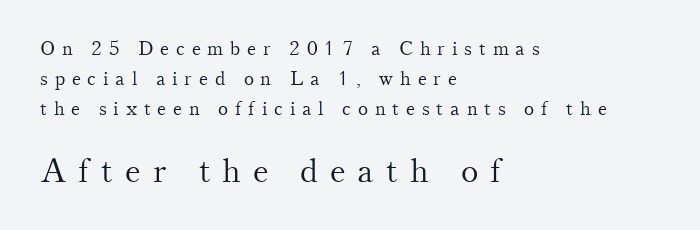
Q: Is the text bold? A: No.
Q: Is the text italic (slanted)? A: No, it is upright.
Q: Is the typeface a serif or a sans-serif typeface? A: Serif.
Q: Is the text underlined? A: No.
Q: How is the paragraph aligned? A: Left-aligned.
Q: Is the spacing between letters normal or unusually wide? A: Unusually wide.
Q: Is the spacing between lines tight, normal or loose? A: Normal.
Q: Which block of text is set in a larger size, the first (top) or the second (bottom)? A: The second (bottom) one.
Q: Width (condensed, normal, or wide)? A: Normal.
Q: Stroke contrast? A: Medium.
Q: x-height? A: Small.
Q: Monospaced? A: No.
